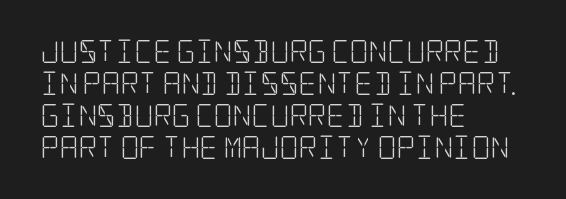
The image shows 23 px text type, upright; set left-aligned, normal line spacing (1.39x), normal letter spacing, not underlined.
